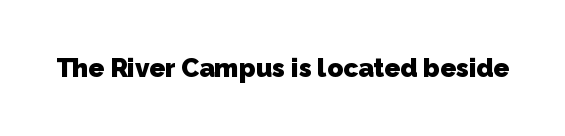
Set as a true bold cut, around the 700 mark. No word sits above an underline. Nothing unusual about the tracking: characters are spaced as the font intends.
